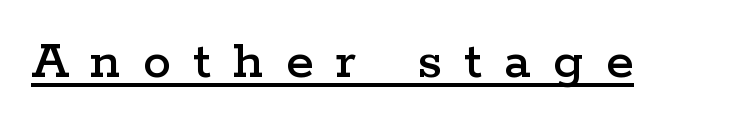
The image shows 56 px wide serif type, upright; set unusually wide letter spacing (+0.4 em), underlined; low stroke contrast and a medium x-height.
